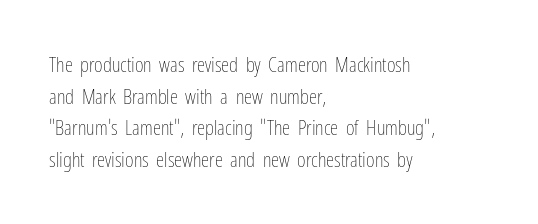
{"italic": "no", "bold": "no", "underline": "no", "align": "left", "line_spacing": "normal", "line_spacing_ratio": 1.51, "letter_spacing": "normal", "letter_spacing_em": 0.0, "glyph_px": 21}
